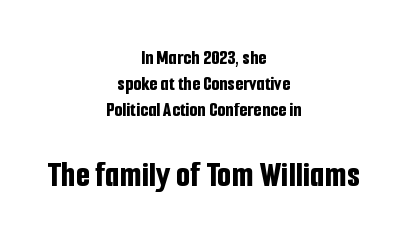
Q: Is the text bold? A: Yes.
Q: Is the text italic (slanted)? A: No, it is upright.
Q: Is the typeface a serif or a sans-serif typeface? A: Sans-serif.
Q: Is the text underlined? A: No.
Q: How is the paragraph aligned? A: Centered.
Q: Is the spacing between letters normal or unusually wide? A: Normal.
Q: Which block of text is set in a larger size, the first (top) or the second (bottom)? A: The second (bottom) one.
Q: Width (condensed, normal, or wide)? A: Condensed.
Q: Stroke contrast? A: Low.
Q: x-height? A: Medium.
Q: Monospaced? A: No.
